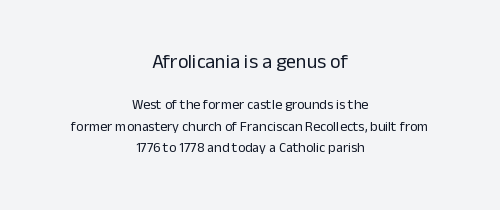
Q: Is the text bold? A: No.
Q: Is the text italic (slanted)? A: No, it is upright.
Q: Is the text underlined? A: No.
Q: How is the paragraph aligned? A: Centered.
Q: Is the spacing between letters normal or unusually wide? A: Normal.
Q: Is the spacing between lines tight, normal or loose? A: Normal.
Q: Which block of text is set in a larger size, the first (top) or the second (bottom)? A: The first (top) one.
